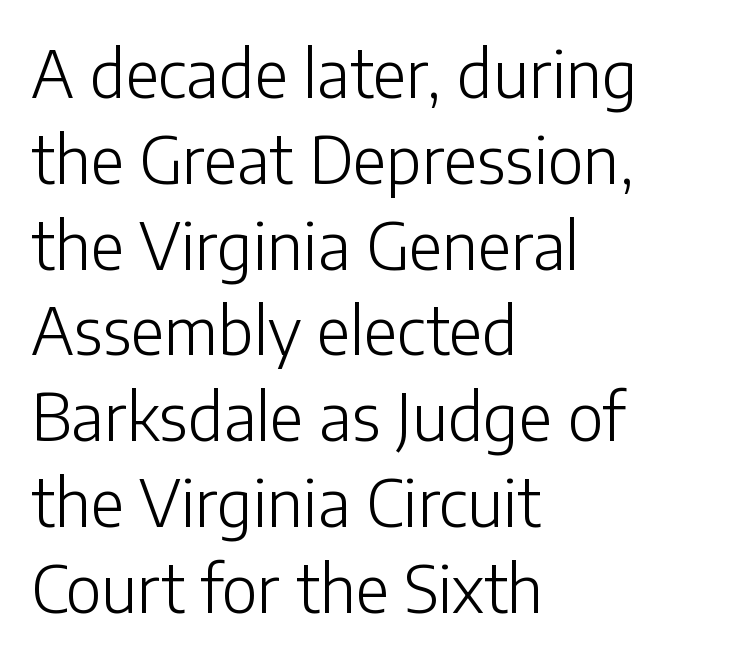
Q: Is the text bold? A: No.
Q: Is the text italic (slanted)? A: No, it is upright.
Q: Is the typeface a serif or a sans-serif typeface? A: Sans-serif.
Q: Is the text underlined? A: No.
Q: How is the paragraph aligned? A: Left-aligned.
Q: Is the spacing between letters normal or unusually wide? A: Normal.
Q: Is the spacing between lines tight, normal or loose? A: Normal.
Q: Width (condensed, normal, or wide)? A: Normal.
Q: Stroke contrast? A: Low.
Q: x-height? A: Medium.
Q: Monospaced? A: No.
